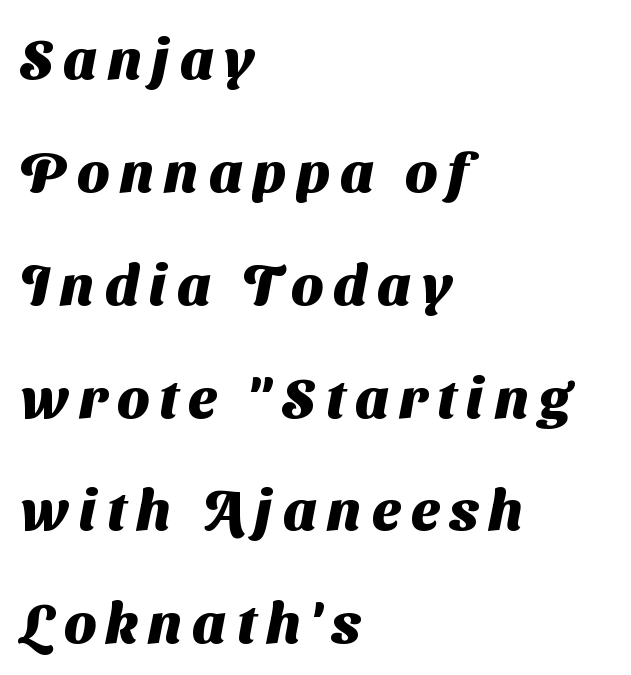
The image shows 57 px heavy sans-serif type; set left-aligned, loose line spacing (1.98x), not underlined; medium stroke contrast and a medium x-height.
